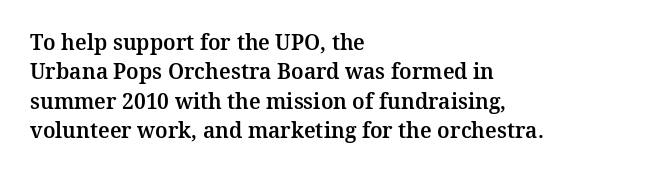
{"italic": "no", "underline": "no", "align": "left", "line_spacing": "normal", "line_spacing_ratio": 1.4, "letter_spacing": "normal", "letter_spacing_em": 0.0, "glyph_px": 21}
